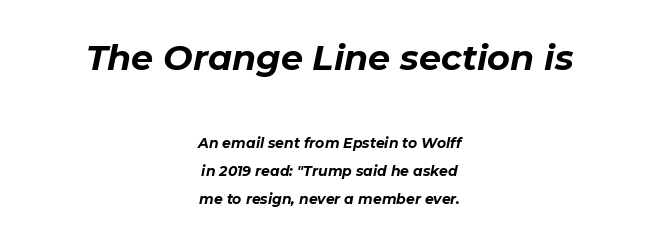
Bigger letters appear in the top chunk; the bottom chunk is reduced. One glance says open: line gaps are wider than usual. Words float on clear page, feet unadorned. The passage is arranged like a title page — every line centered. Do the characters align in a grid? No, the font is proportional. The face used here is rendered with its standard letterfit.
